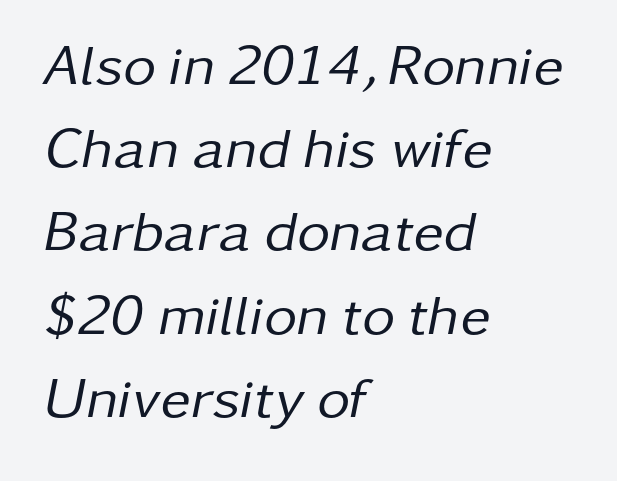
{"italic": "yes", "lean": "right", "slant_degrees": 11, "bold": "no", "weight": "regular", "width": "normal", "stroke_contrast": "low", "x_height": "medium", "monospaced": "no", "underline": "no", "align": "left", "line_spacing": "normal", "line_spacing_ratio": 1.46, "letter_spacing": "normal", "letter_spacing_em": 0.0, "glyph_px": 57}
